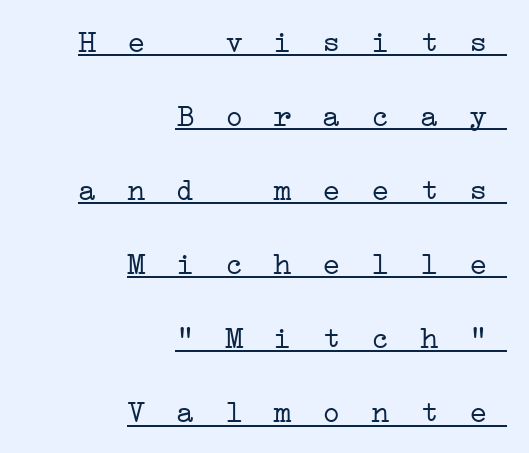
{"serif": "yes", "bold": "no", "weight": "light", "width": "wide", "stroke_contrast": "low", "x_height": "medium", "monospaced": "yes", "underline": "yes", "align": "right", "line_spacing": "loose", "line_spacing_ratio": 2.39, "letter_spacing": "wide", "letter_spacing_em": 0.37, "glyph_px": 31}
